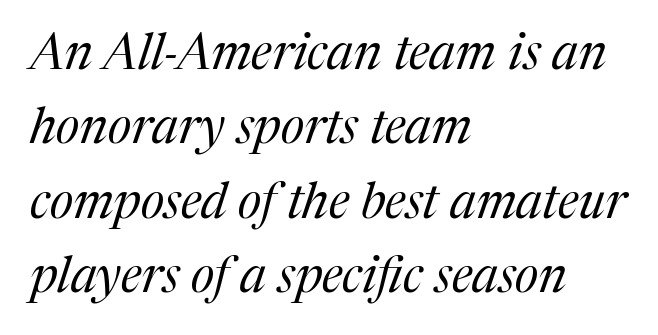
Q: Is the text bold? A: No.
Q: Is the text italic (slanted)? A: Yes, it leans right by about 17 degrees.
Q: Is the typeface a serif or a sans-serif typeface? A: Serif.
Q: Is the text underlined? A: No.
Q: How is the paragraph aligned? A: Left-aligned.
Q: Is the spacing between letters normal or unusually wide? A: Normal.
Q: Is the spacing between lines tight, normal or loose? A: Normal.
Q: Width (condensed, normal, or wide)? A: Normal.
Q: Stroke contrast? A: Medium.
Q: x-height? A: Medium.
Q: Monospaced? A: No.
